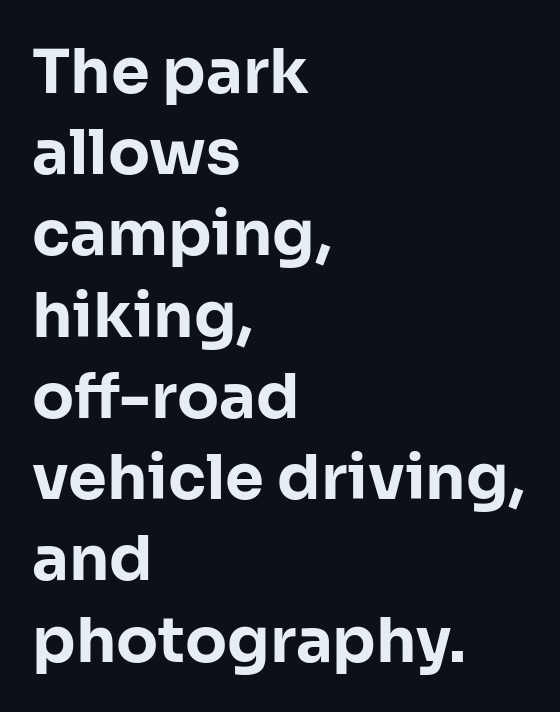
{"serif": "no", "italic": "no", "bold": "yes", "weight": "bold", "width": "normal", "stroke_contrast": "low", "x_height": "medium", "monospaced": "no", "underline": "no", "align": "left", "line_spacing": "normal", "line_spacing_ratio": 1.31, "letter_spacing": "normal", "letter_spacing_em": 0.0, "glyph_px": 62}
